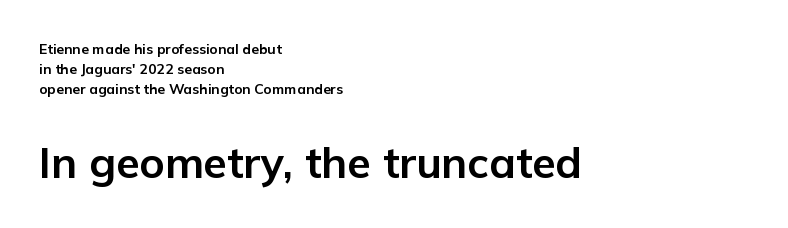
These lines are set flush left with a ragged right edge. Italic: no, the glyphs are upright roman. The type family on display is of the sans-serif kind. Looks like regular typesetting: each glyph gets only the width it needs. Here the glyphs are tracked normally, forming tight word shapes. Whoever set this made the second block the dominant, larger element.
